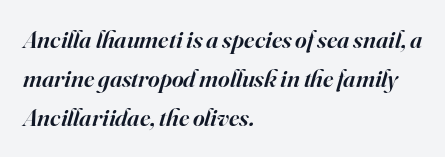
{"italic": "yes", "lean": "right", "slant_degrees": 16, "bold": "semi", "underline": "no", "align": "left", "line_spacing": "normal", "line_spacing_ratio": 1.57, "letter_spacing": "normal", "letter_spacing_em": 0.0, "glyph_px": 25}
